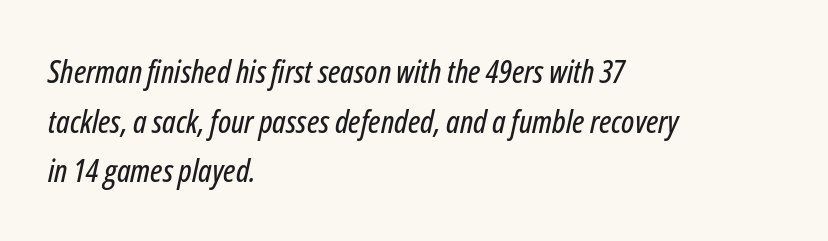
The block of text has a typical density, with ordinary space between rows. These lines are rendered in a variable-pitch font. Underlining? Definitely not there. Where is the straight margin? On the left. This sample uses an oblique cut, with every glyph tilted off the vertical. Here the glyphs are tracked normally, forming tight word shapes.
